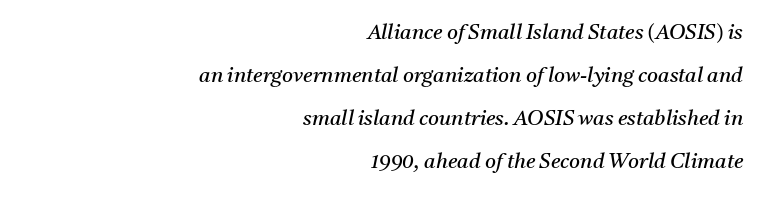
These lines stand farther apart than default settings would place them. Just letters on the line, the space beneath them empty. Glyph-to-glyph distance matches everyday printed text. An italicized treatment has been applied to the whole sample.
